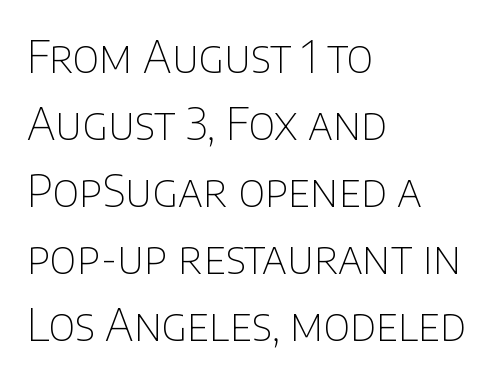
No word sits above an underline. Do the characters align in a grid? No, the font is proportional. Summary of vertical rhythm: regular, with standard interline spacing. The gaps between neighbouring characters are ordinary and unremarkable. Ink coverage per letter is moderate at most.
